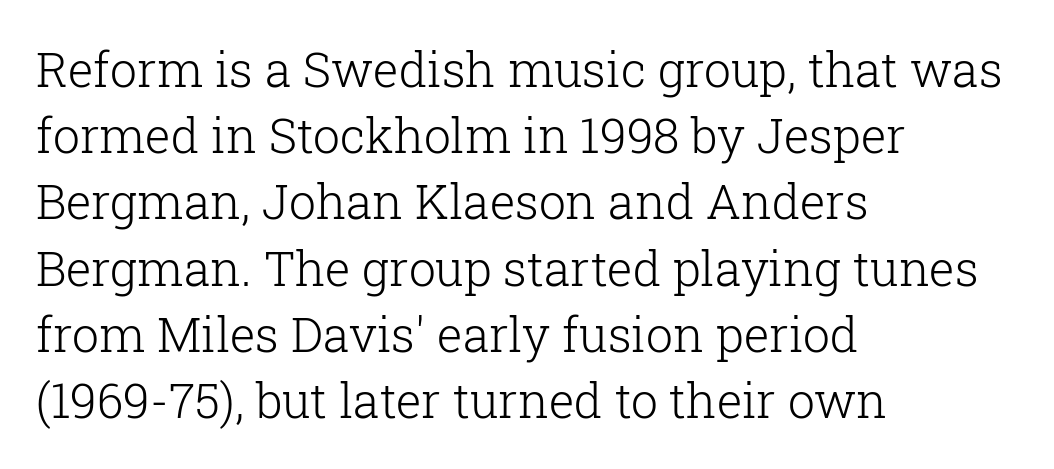
The image shows 48 px light serif type, upright; set left-aligned, normal line spacing (1.38x), normal letter spacing, not underlined; low stroke contrast and a medium x-height.
